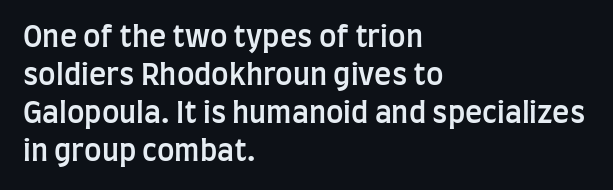
The image shows 29 px semibold, condensed sans-serif type, upright; set left-aligned, normal line spacing (1.31x), normal letter spacing, not underlined; low stroke contrast and a large x-height.
